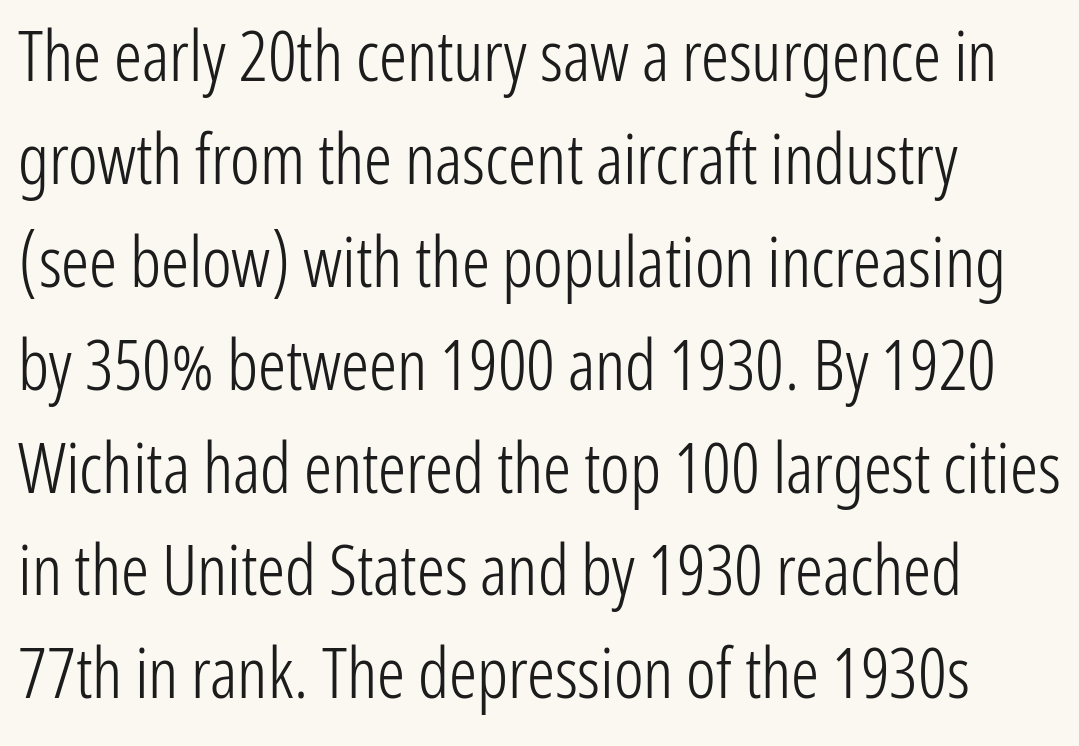
Q: Is the text bold? A: No.
Q: Is the text italic (slanted)? A: No, it is upright.
Q: Is the typeface a serif or a sans-serif typeface? A: Sans-serif.
Q: Is the text underlined? A: No.
Q: Is the spacing between letters normal or unusually wide? A: Normal.
Q: Is the spacing between lines tight, normal or loose? A: Normal.
Q: Width (condensed, normal, or wide)? A: Condensed.
Q: Stroke contrast? A: Low.
Q: x-height? A: Medium.
Q: Monospaced? A: No.
